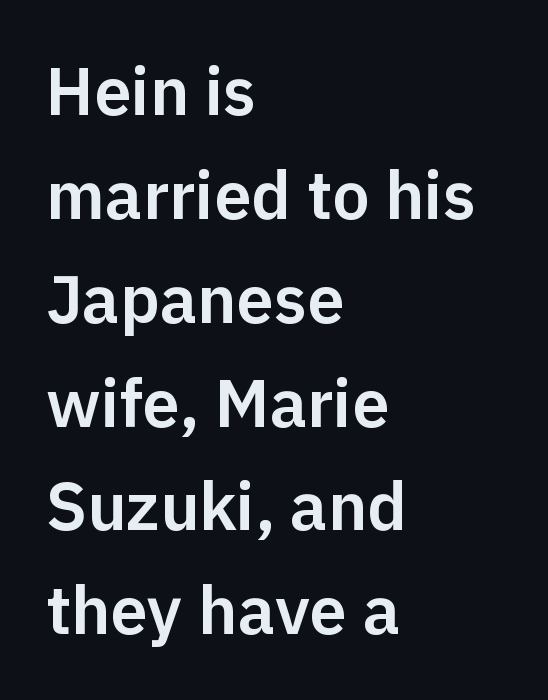
{"serif": "no", "italic": "no", "width": "normal", "stroke_contrast": "low", "x_height": "medium", "monospaced": "no", "underline": "no", "align": "left", "line_spacing": "normal", "line_spacing_ratio": 1.55, "letter_spacing": "normal", "letter_spacing_em": 0.0, "glyph_px": 67}
